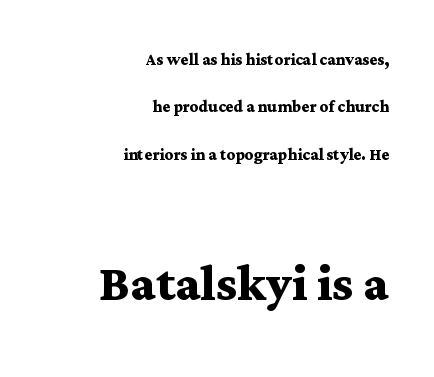
Q: Is the text bold? A: Yes.
Q: Is the text italic (slanted)? A: No, it is upright.
Q: Is the typeface a serif or a sans-serif typeface? A: Serif.
Q: Is the text underlined? A: No.
Q: How is the paragraph aligned? A: Right-aligned.
Q: Is the spacing between letters normal or unusually wide? A: Normal.
Q: Is the spacing between lines tight, normal or loose? A: Loose.
Q: Which block of text is set in a larger size, the first (top) or the second (bottom)? A: The second (bottom) one.
Q: Width (condensed, normal, or wide)? A: Wide.
Q: Stroke contrast? A: Medium.
Q: x-height? A: Medium.
Q: Monospaced? A: No.
